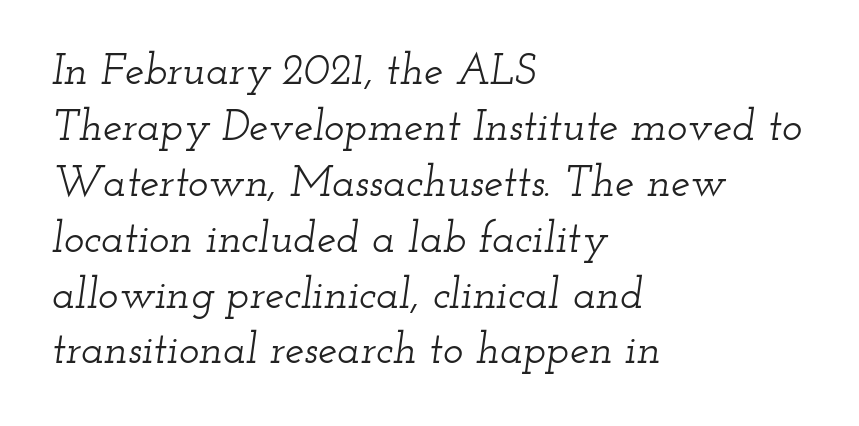
{"serif": "yes", "italic": "yes", "lean": "right", "slant_degrees": 12, "width": "wide", "stroke_contrast": "low", "x_height": "small", "monospaced": "no", "underline": "no", "align": "left", "line_spacing": "normal", "line_spacing_ratio": 1.3, "letter_spacing": "normal", "letter_spacing_em": 0.0, "glyph_px": 43}
